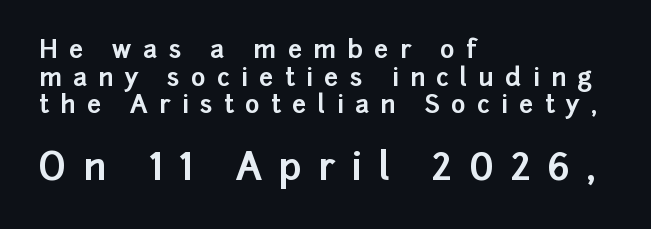
Q: Is the text bold? A: Yes.
Q: Is the text italic (slanted)? A: No, it is upright.
Q: Is the typeface a serif or a sans-serif typeface? A: Sans-serif.
Q: Is the text underlined? A: No.
Q: How is the paragraph aligned? A: Left-aligned.
Q: Is the spacing between letters normal or unusually wide? A: Unusually wide.
Q: Is the spacing between lines tight, normal or loose? A: Tight.
Q: Which block of text is set in a larger size, the first (top) or the second (bottom)? A: The second (bottom) one.
Q: Width (condensed, normal, or wide)? A: Normal.
Q: Stroke contrast? A: Low.
Q: x-height? A: Medium.
Q: Monospaced? A: No.
